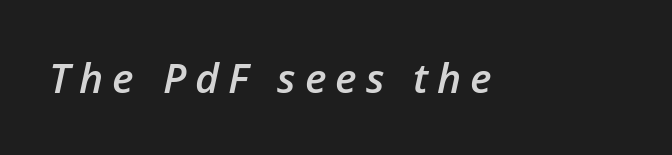
Q: Is the text bold? A: Semi-bold.
Q: Is the text italic (slanted)? A: Yes, it leans right by about 12 degrees.
Q: Is the text underlined? A: No.
Q: Is the spacing between letters normal or unusually wide? A: Unusually wide.
Q: Width (condensed, normal, or wide)? A: Normal.
Q: Stroke contrast? A: Low.
Q: x-height? A: Medium.
Q: Monospaced? A: No.
